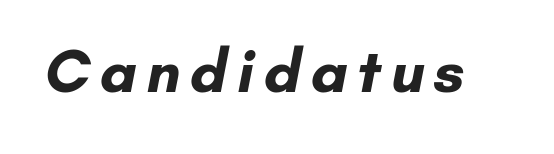
Q: Is the text bold? A: Yes.
Q: Is the typeface a serif or a sans-serif typeface? A: Sans-serif.
Q: Is the text underlined? A: No.
Q: Width (condensed, normal, or wide)? A: Normal.
Q: Stroke contrast? A: Low.
Q: x-height? A: Small.
Q: Monospaced? A: No.
